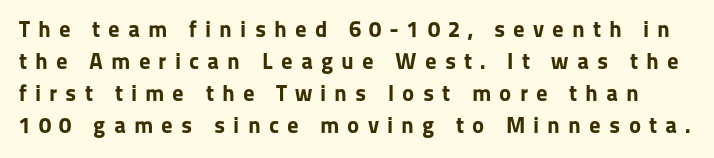
{"italic": "no", "bold": "yes", "underline": "no", "line_spacing": "normal", "line_spacing_ratio": 1.39, "letter_spacing": "wide", "letter_spacing_em": 0.35, "glyph_px": 23}
